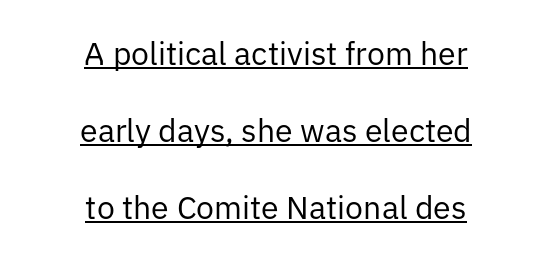
The image shows 32 px regular-weight sans-serif type, upright; set centered, loose line spacing (2.4x), normal letter spacing, underlined; low stroke contrast and a medium x-height.
